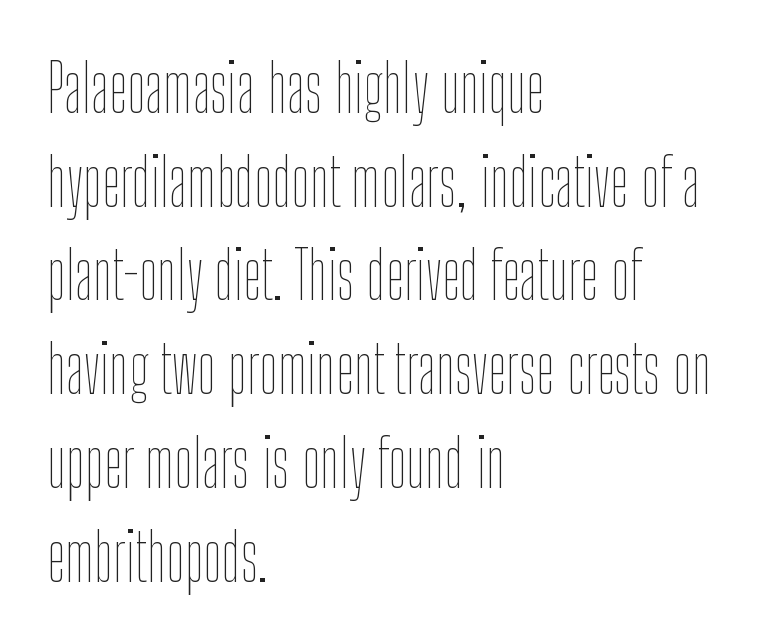
Alignment: flush left. Is this a fixed-width face? No — the glyphs have proportional, varying widths. Characters follow at the spacing the type designer built in. Glance below the letters and you will spot only blank space.
